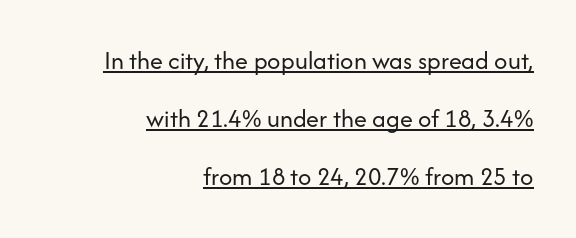
This sample is right-justified, so line beginnings fall wherever the words allow. The space between consecutive lines is lavish. Weight: in the light-to-regular range. Characters remain perfectly vertical along every line.
